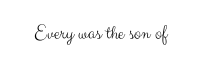
{"bold": "no", "underline": "no", "letter_spacing": "normal", "letter_spacing_em": 0.0, "glyph_px": 21}
